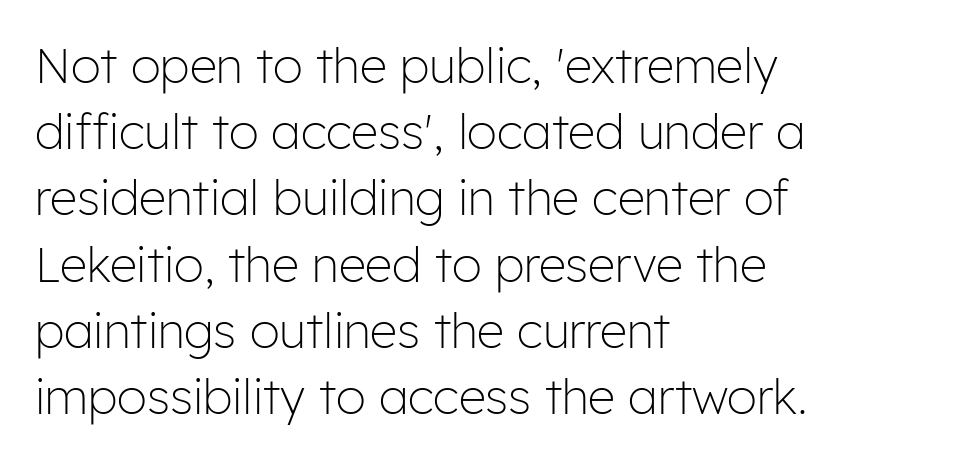
The strokes are not fattened; the text isn't bold. Unlike italic type, these characters show no tilt at all. These lines stack with their left ends in a neat column. Letterform terminals end flat and unadorned throughout the passage. Spacing verdict: proportional, widths tailored to each character.
